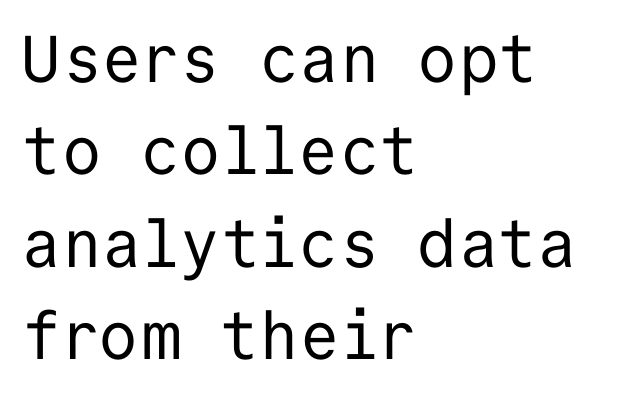
The image shows 66 px regular-weight sans-serif type, upright, monospaced; set left-aligned, normal line spacing (1.4x), normal letter spacing, not underlined; low stroke contrast and a medium x-height.
